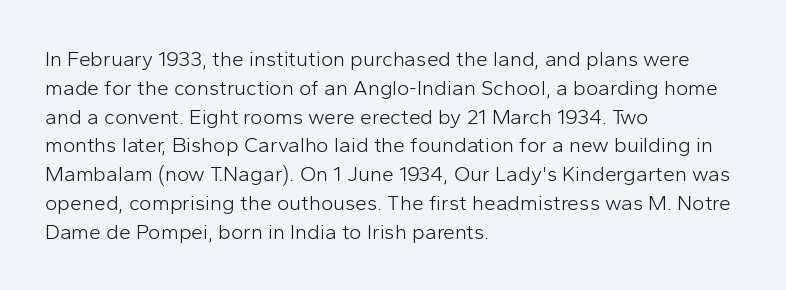
{"italic": "no", "bold": "no", "underline": "no", "align": "left", "line_spacing": "normal", "line_spacing_ratio": 1.37, "letter_spacing": "normal", "letter_spacing_em": 0.0, "glyph_px": 21}
